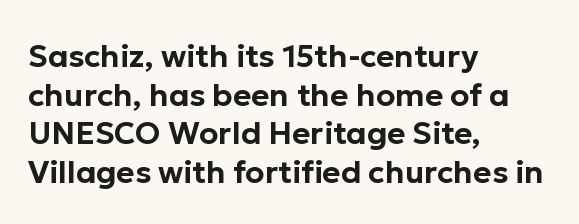
Characters remain perfectly vertical along every line. The foot of each line stays bare and open. Is the letter spacing exaggerated? No — it looks like the ordinary default. Horizontal alignment here is leftward, the default for most running prose. The designer left line spacing at the default.
